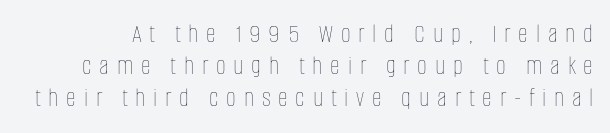
Q: Is the text bold? A: No.
Q: Is the text italic (slanted)? A: No, it is upright.
Q: Is the text underlined? A: No.
Q: Is the spacing between letters normal or unusually wide? A: Unusually wide.
